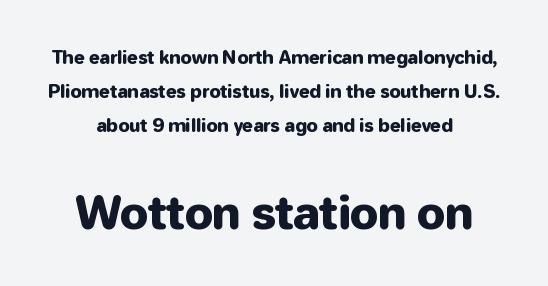
{"serif": "no", "italic": "no", "width": "normal", "stroke_contrast": "low", "x_height": "medium", "monospaced": "no", "underline": "no", "align": "center", "line_spacing_ratio": 1.89, "letter_spacing": "normal", "letter_spacing_em": 0.0, "larger_block": "second", "size_ratio": 2.5, "glyph_px": 45}
